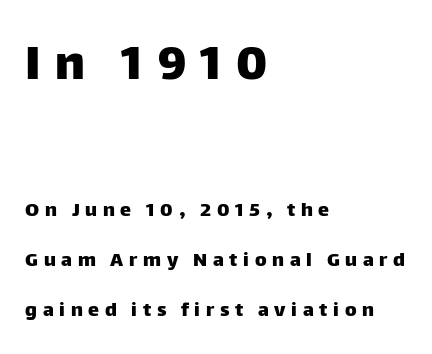
The image shows 55 px sans-serif type, upright; set left-aligned, loose line spacing (2.27x), unusually wide letter spacing (+0.26 em), not underlined; the first (top) block is 2.5x larger; low stroke contrast and a large x-height.
